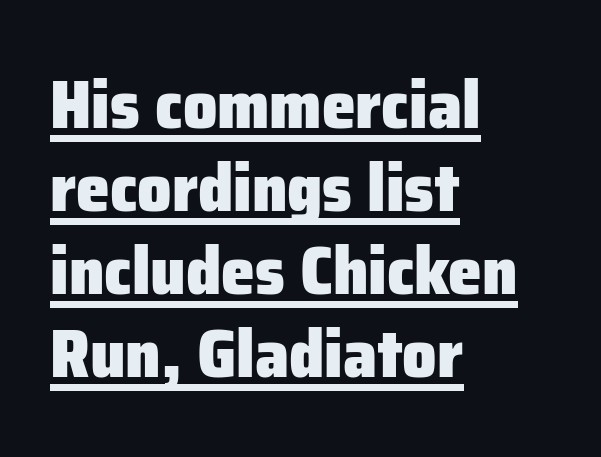
{"serif": "no", "italic": "no", "bold": "yes", "weight": "heavy", "width": "normal", "stroke_contrast": "low", "x_height": "medium", "monospaced": "no", "underline": "yes", "align": "left", "line_spacing_ratio": 1.22, "letter_spacing": "normal", "letter_spacing_em": 0.0, "glyph_px": 68}
